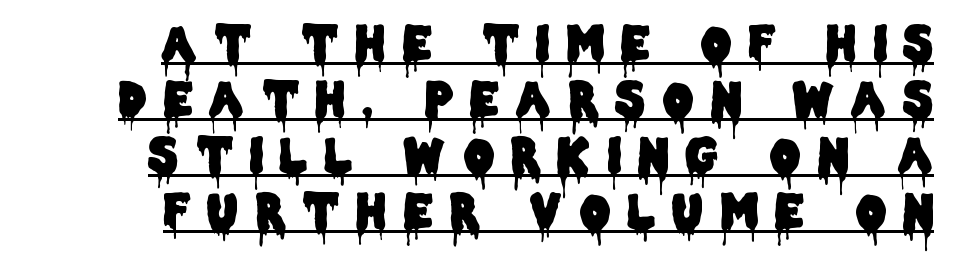
The image shows 47 px condensed sans-serif type, upright; set right-aligned, line spacing 1.19x, unusually wide letter spacing (+0.37 em), underlined; low stroke contrast and a large x-height.
